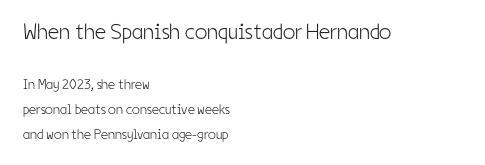
Q: Is the text bold? A: No.
Q: Is the text italic (slanted)? A: No, it is upright.
Q: Is the text underlined? A: No.
Q: How is the paragraph aligned? A: Left-aligned.
Q: Is the spacing between letters normal or unusually wide? A: Normal.
Q: Which block of text is set in a larger size, the first (top) or the second (bottom)? A: The first (top) one.
